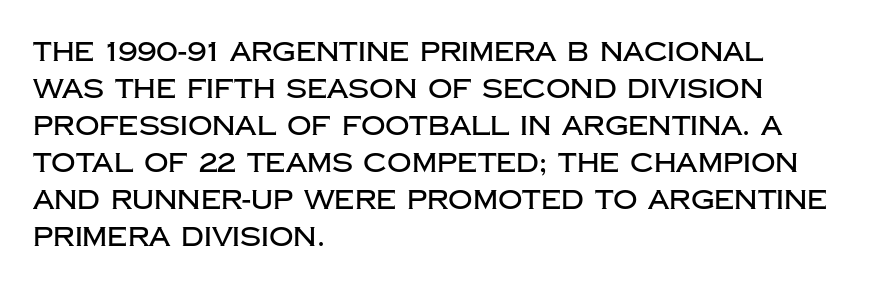
The image shows 27 px text type, upright; set left-aligned, normal line spacing (1.37x), normal letter spacing, not underlined.
